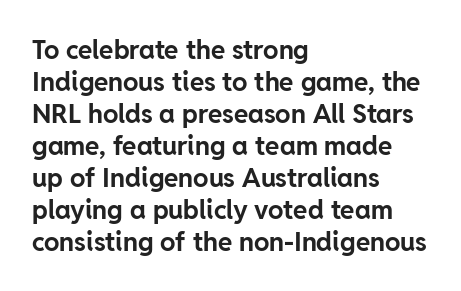
{"italic": "no", "bold": "yes", "underline": "no", "align": "left", "line_spacing_ratio": 1.23, "letter_spacing": "normal", "letter_spacing_em": 0.0, "glyph_px": 26}
